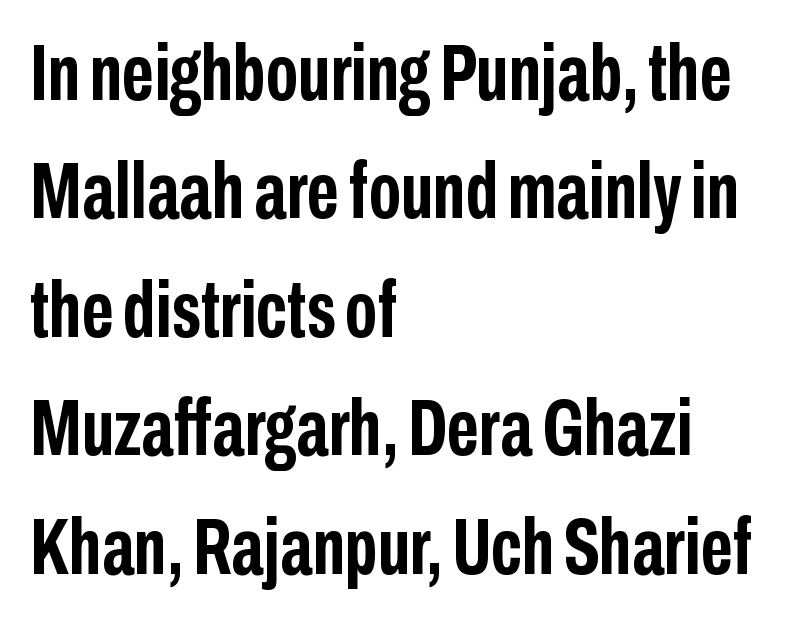
{"serif": "no", "italic": "no", "bold": "yes", "weight": "semibold", "width": "condensed", "stroke_contrast": "low", "x_height": "medium", "monospaced": "no", "underline": "no", "align": "left", "line_spacing": "normal", "line_spacing_ratio": 1.5, "letter_spacing": "normal", "letter_spacing_em": 0.0, "glyph_px": 79}
